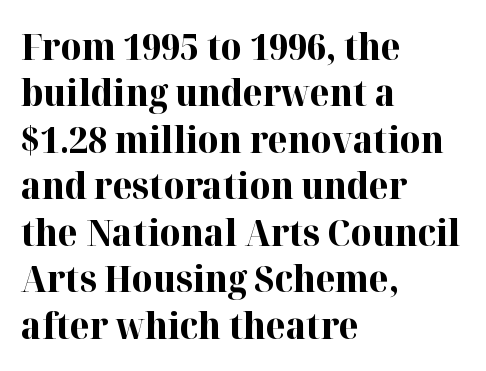
Q: Is the text bold? A: Yes.
Q: Is the text italic (slanted)? A: No, it is upright.
Q: Is the typeface a serif or a sans-serif typeface? A: Serif.
Q: Is the text underlined? A: No.
Q: How is the paragraph aligned? A: Left-aligned.
Q: Is the spacing between letters normal or unusually wide? A: Normal.
Q: Is the spacing between lines tight, normal or loose? A: Normal.
Q: Width (condensed, normal, or wide)? A: Normal.
Q: Stroke contrast? A: High.
Q: x-height? A: Medium.
Q: Monospaced? A: No.
